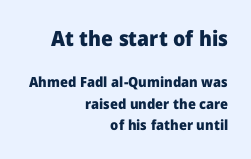
Q: Is the text bold? A: Yes.
Q: Is the text italic (slanted)? A: No, it is upright.
Q: Is the text underlined? A: No.
Q: How is the paragraph aligned? A: Right-aligned.
Q: Is the spacing between letters normal or unusually wide? A: Normal.
Q: Is the spacing between lines tight, normal or loose? A: Normal.
Q: Which block of text is set in a larger size, the first (top) or the second (bottom)? A: The first (top) one.
